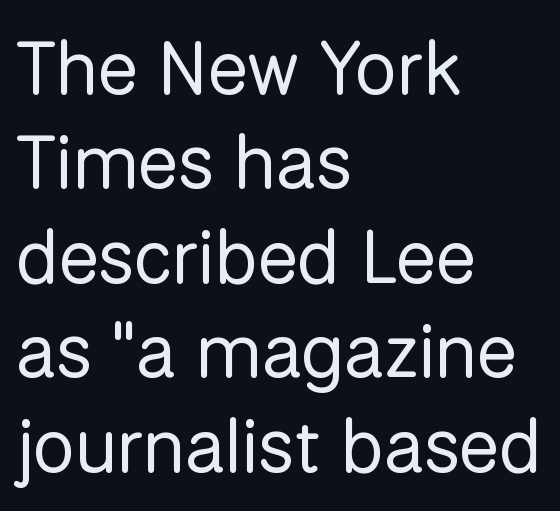
Do the characters align in a grid? No, the font is proportional. The glyphs in this specimen are sans serif. Honestly, the letter spacing is just normal — you wouldn't notice it. Line starts are locked; line ends wander.
